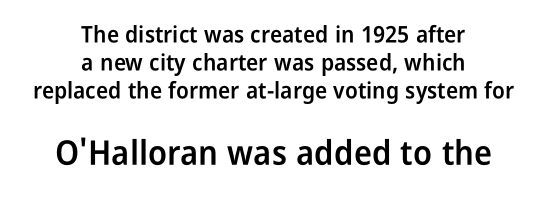
{"serif": "no", "italic": "no", "bold": "semi", "weight": "semibold", "width": "condensed", "stroke_contrast": "low", "x_height": "medium", "monospaced": "no", "underline": "no", "align": "center", "line_spacing_ratio": 1.22, "letter_spacing": "normal", "letter_spacing_em": 0.0, "larger_block": "second", "size_ratio": 1.48, "glyph_px": 34}
